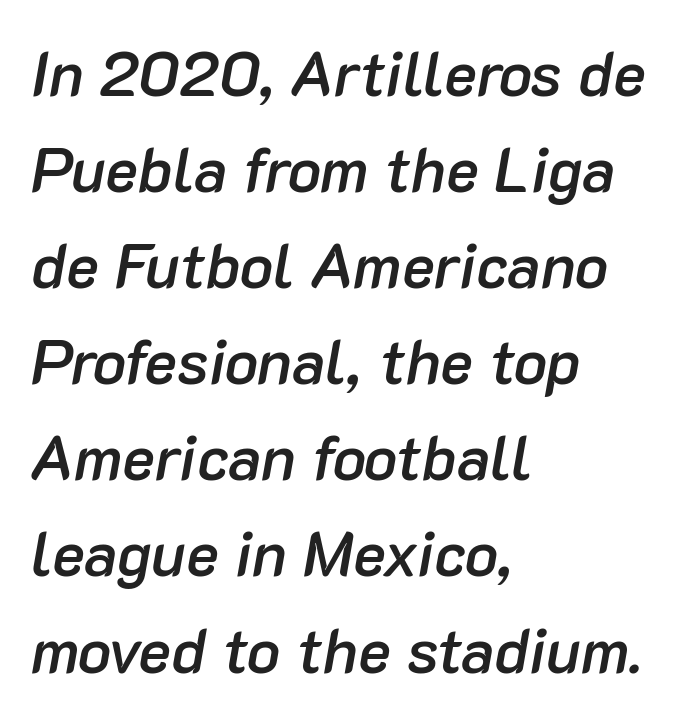
{"italic": "yes", "lean": "right", "slant_degrees": 10, "bold": "semi", "weight": "semibold", "width": "normal", "stroke_contrast": "low", "x_height": "medium", "monospaced": "no", "underline": "no", "align": "left", "line_spacing": "normal", "line_spacing_ratio": 1.55, "letter_spacing": "normal", "letter_spacing_em": 0.0, "glyph_px": 62}
